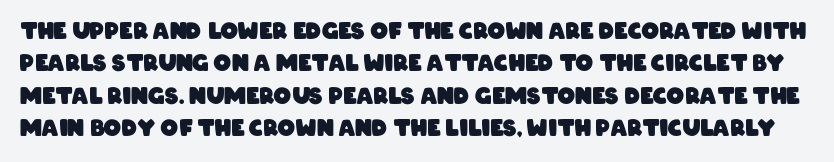
Q: Is the text bold? A: Yes.
Q: Is the text underlined? A: No.
Q: Is the spacing between letters normal or unusually wide? A: Normal.
Q: Is the spacing between lines tight, normal or loose? A: Normal.
